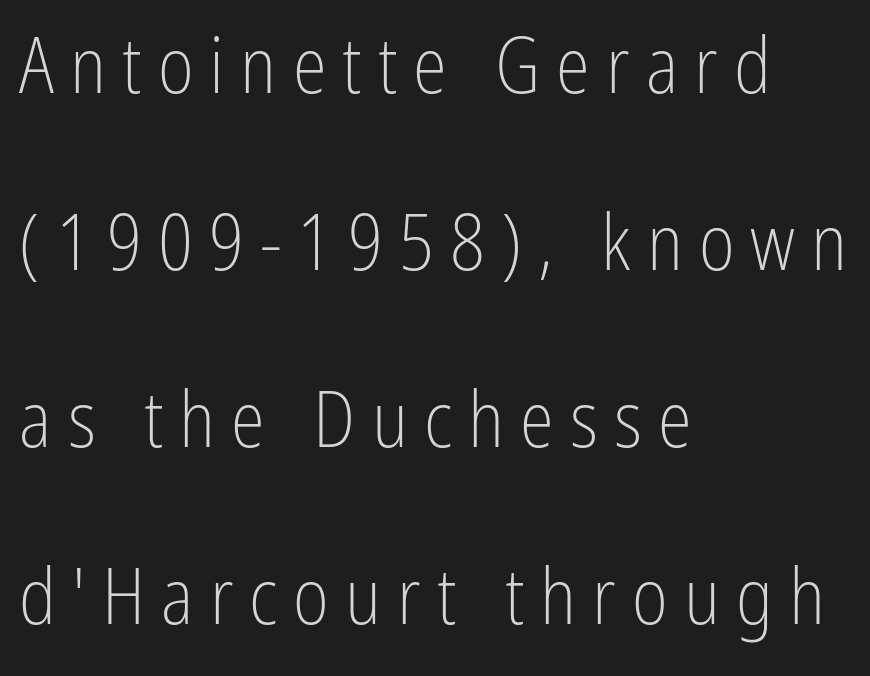
{"serif": "no", "italic": "no", "bold": "no", "weight": "light", "width": "condensed", "stroke_contrast": "low", "x_height": "medium", "monospaced": "no", "underline": "no", "align": "left", "line_spacing": "loose", "line_spacing_ratio": 2.3, "letter_spacing": "wide", "letter_spacing_em": 0.21, "glyph_px": 77}
